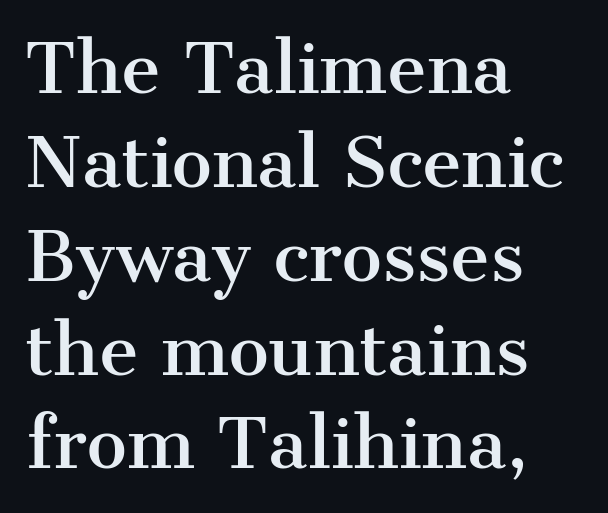
The image shows 68 px serif type, upright; set left-aligned, normal line spacing (1.38x), normal letter spacing, not underlined; medium stroke contrast and a medium x-height.
